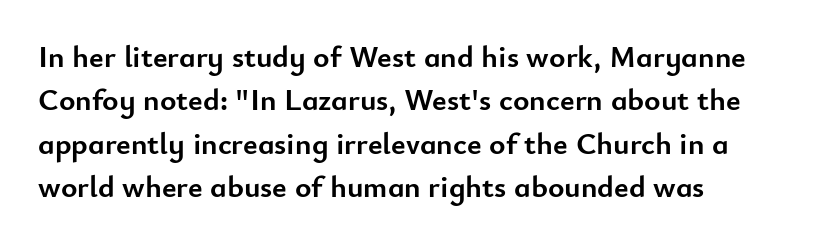
{"serif": "no", "italic": "no", "bold": "yes", "weight": "semibold", "width": "normal", "stroke_contrast": "low", "x_height": "small", "monospaced": "no", "underline": "no", "align": "left", "line_spacing": "normal", "line_spacing_ratio": 1.4, "letter_spacing": "normal", "letter_spacing_em": 0.0, "glyph_px": 31}
